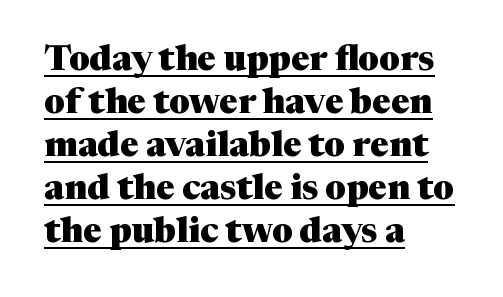
Q: Is the text bold? A: Yes.
Q: Is the text italic (slanted)? A: No, it is upright.
Q: Is the typeface a serif or a sans-serif typeface? A: Serif.
Q: Is the text underlined? A: Yes.
Q: How is the paragraph aligned? A: Left-aligned.
Q: Is the spacing between letters normal or unusually wide? A: Normal.
Q: Width (condensed, normal, or wide)? A: Normal.
Q: Stroke contrast? A: Medium.
Q: x-height? A: Medium.
Q: Monospaced? A: No.
